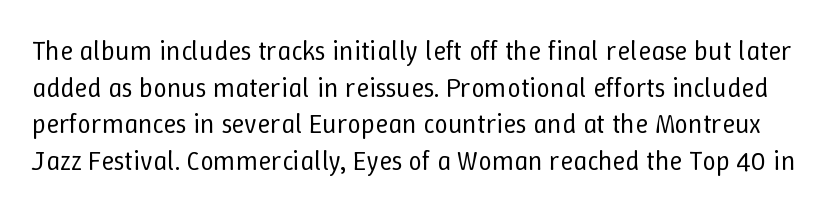
The image shows 27 px text type, upright; set normal line spacing (1.36x), normal letter spacing, not underlined.
